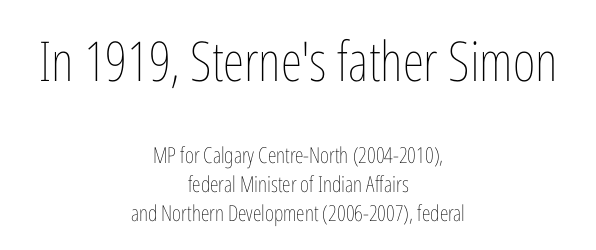
{"italic": "no", "bold": "no", "weight": "thin", "width": "condensed", "stroke_contrast": "low", "x_height": "medium", "monospaced": "no", "underline": "no", "align": "center", "line_spacing": "normal", "line_spacing_ratio": 1.32, "letter_spacing": "normal", "letter_spacing_em": 0.0, "larger_block": "first", "size_ratio": 2.5, "glyph_px": 55}
